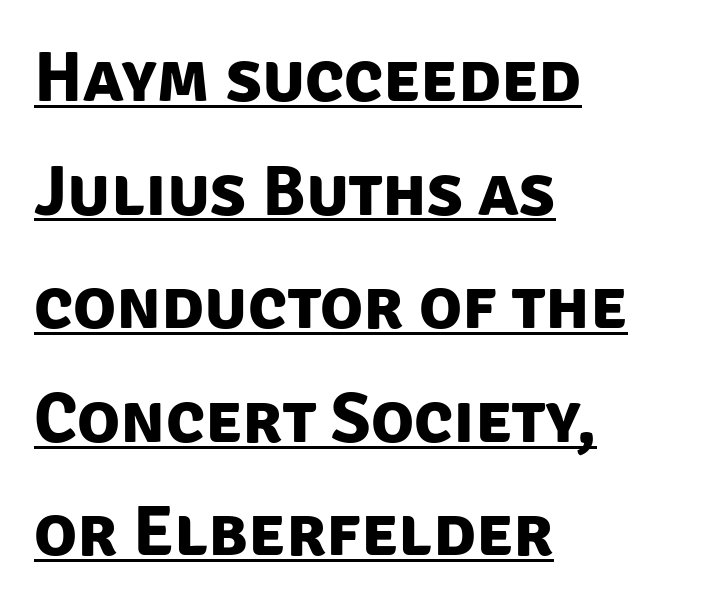
The image shows 71 px bold sans-serif type; set left-aligned, normal line spacing (1.6x), normal letter spacing, underlined; low stroke contrast and a large x-height.
